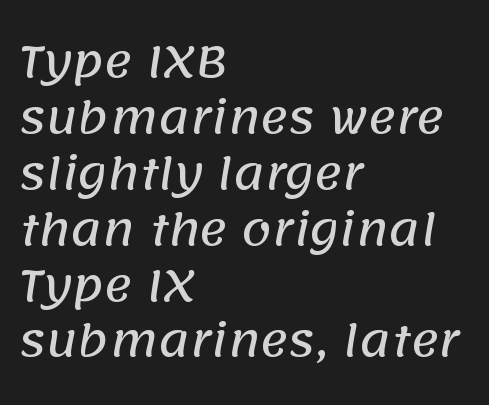
Q: Is the typeface a serif or a sans-serif typeface? A: Sans-serif.
Q: Is the text underlined? A: No.
Q: How is the paragraph aligned? A: Left-aligned.
Q: Is the spacing between letters normal or unusually wide? A: Normal.
Q: Is the spacing between lines tight, normal or loose? A: Normal.
Q: Width (condensed, normal, or wide)? A: Normal.
Q: Stroke contrast? A: Low.
Q: x-height? A: Large.
Q: Monospaced? A: No.
